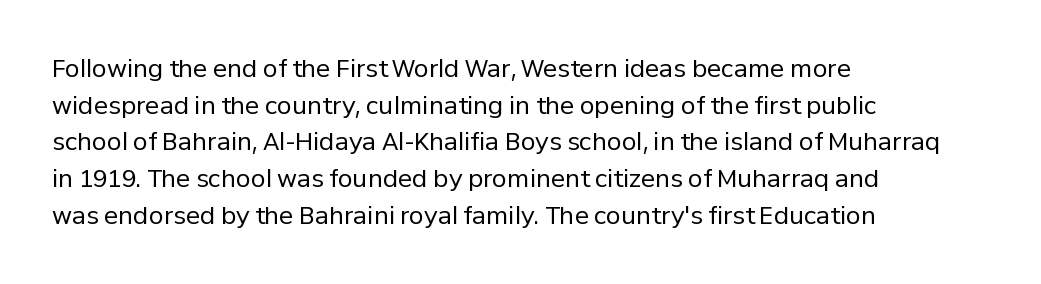
Standard letterfit; no display-style spreading of the glyphs. No chunkiness to these letters — they're not bold. This is roman type, the default non-slanted kind. Does the copy run flush right? No — it runs flush left.
